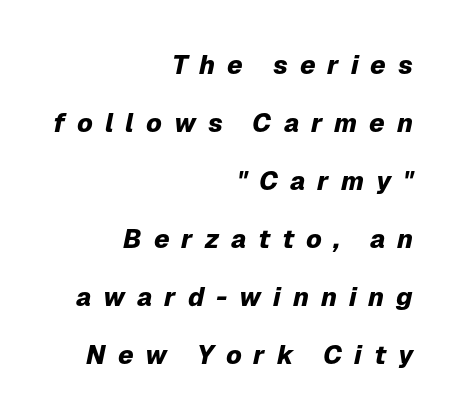
{"italic": "yes", "lean": "right", "slant_degrees": 12, "bold": "yes", "underline": "no", "align": "right", "line_spacing": "loose", "line_spacing_ratio": 2.23, "letter_spacing": "wide", "letter_spacing_em": 0.46, "glyph_px": 26}
